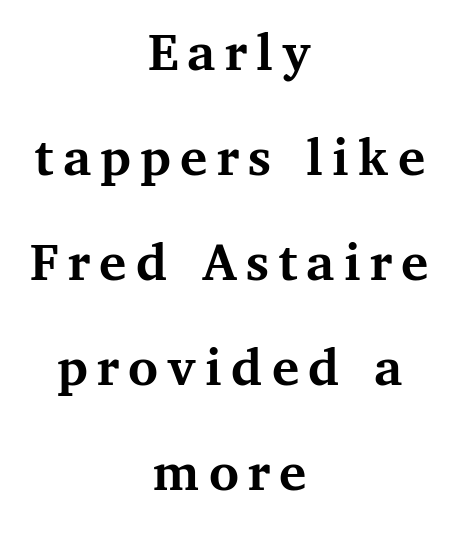
{"serif": "yes", "italic": "no", "bold": "yes", "weight": "semibold", "width": "normal", "stroke_contrast": "medium", "x_height": "medium", "monospaced": "no", "underline": "no", "align": "center", "line_spacing_ratio": 1.84, "glyph_px": 57}
